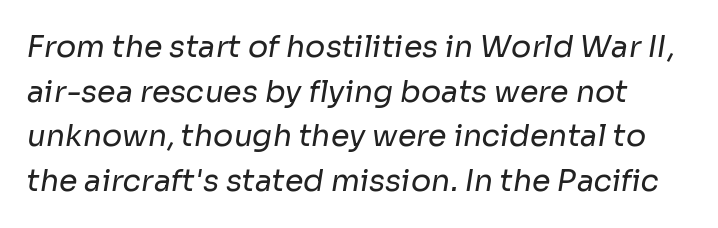
Q: Is the text bold? A: No.
Q: Is the typeface a serif or a sans-serif typeface? A: Sans-serif.
Q: Is the text underlined? A: No.
Q: Is the spacing between letters normal or unusually wide? A: Normal.
Q: Is the spacing between lines tight, normal or loose? A: Normal.
Q: Width (condensed, normal, or wide)? A: Normal.
Q: Stroke contrast? A: Low.
Q: x-height? A: Medium.
Q: Monospaced? A: No.
